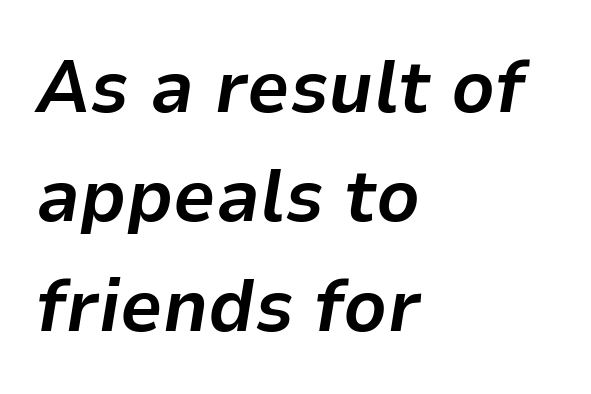
{"italic": "yes", "lean": "right", "slant_degrees": 9, "bold": "yes", "weight": "bold", "width": "normal", "stroke_contrast": "low", "x_height": "medium", "monospaced": "no", "underline": "no", "align": "left", "line_spacing": "normal", "line_spacing_ratio": 1.46, "letter_spacing": "normal", "letter_spacing_em": 0.0, "glyph_px": 75}
